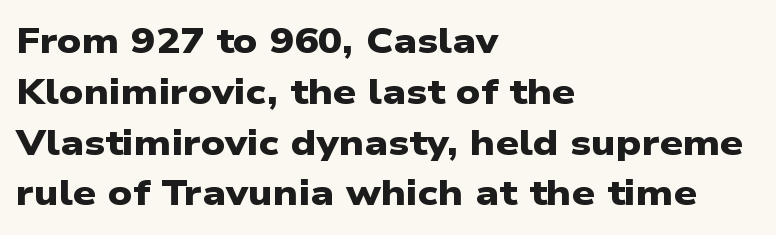
{"serif": "no", "bold": "yes", "weight": "heavy", "width": "wide", "stroke_contrast": "low", "x_height": "medium", "monospaced": "no", "underline": "no", "align": "left", "line_spacing": "normal", "line_spacing_ratio": 1.41, "letter_spacing": "normal", "letter_spacing_em": 0.0, "glyph_px": 36}
